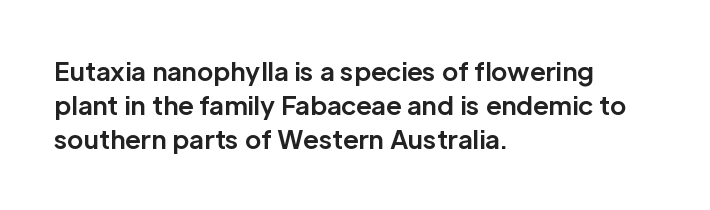
{"italic": "no", "bold": "yes", "underline": "no", "align": "left", "line_spacing": "normal", "line_spacing_ratio": 1.37, "letter_spacing": "normal", "letter_spacing_em": 0.0, "glyph_px": 25}
